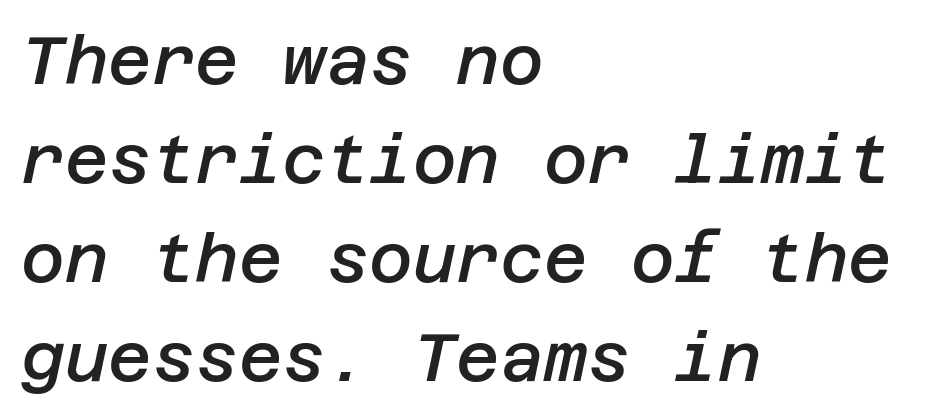
Typesetter's note: demi weight, one step under bold. Rendered with sloped, italic letterforms. Compared with a centered layout, this one pins lines to the left instead. Has an underline been added? It has not. What stands out about the letter spacing? Nothing — it is the standard amount. The rendering uses a moderate line-height, typical for paragraphs.
